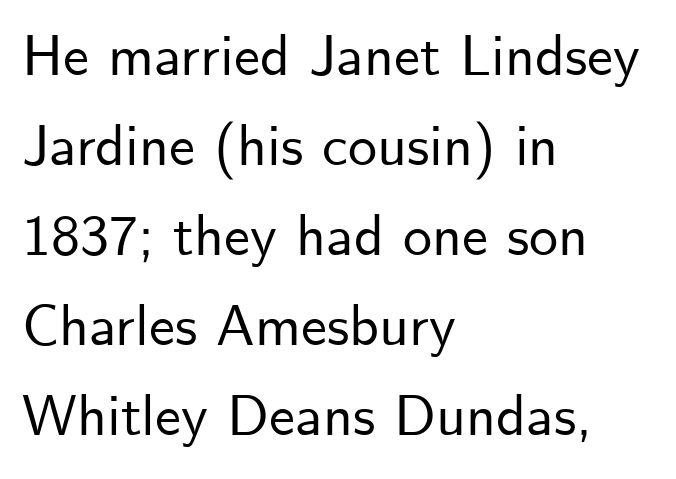
The image shows 58 px sans-serif type, upright; set left-aligned, normal line spacing (1.55x), normal letter spacing, not underlined; low stroke contrast and a small x-height.
